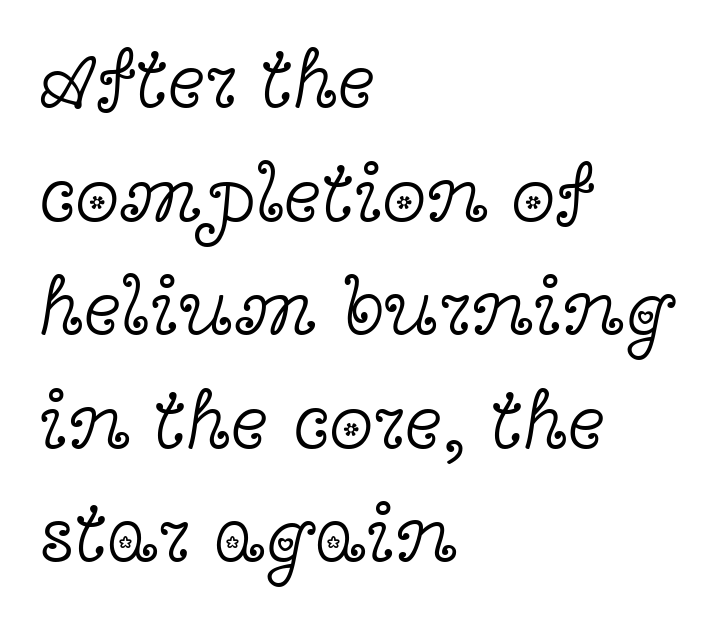
The image shows 80 px light, wide serif type, upright; set left-aligned, normal line spacing (1.42x), normal letter spacing, not underlined; a medium x-height.
